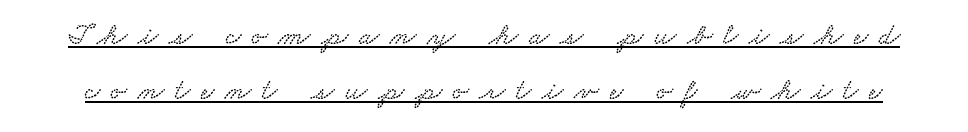
Q: Is the typeface a serif or a sans-serif typeface? A: Serif.
Q: Is the text underlined? A: Yes.
Q: Is the spacing between letters normal or unusually wide? A: Unusually wide.
Q: Width (condensed, normal, or wide)? A: Wide.
Q: Stroke contrast? A: Low.
Q: x-height? A: Small.
Q: Monospaced? A: No.
